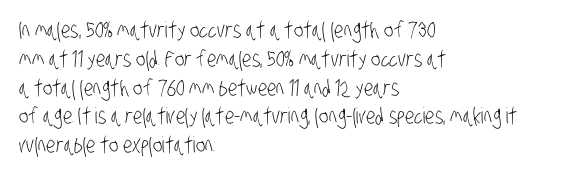
Normally led — the rows are evenly, conventionally spaced. Standard letterfit; no display-style spreading of the glyphs. Underline: absent. Short and long lines alike share a common starting point at left.
